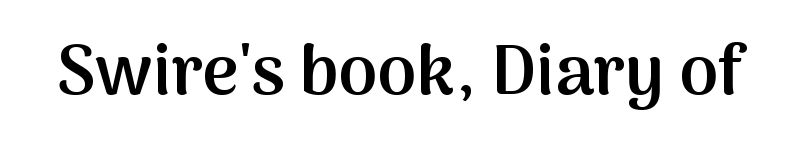
Note: no serifs on the glyphs. Do the letters lean? They stand straight. Look at the tracking — it's just the regular setting, nothing added. The specimen omits any rule beneath the text block's lines.
